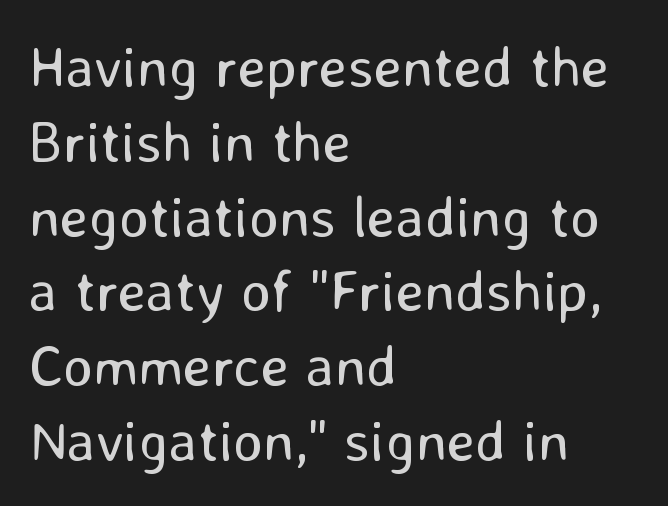
Q: Is the text bold? A: No.
Q: Is the text italic (slanted)? A: No, it is upright.
Q: Is the typeface a serif or a sans-serif typeface? A: Sans-serif.
Q: Is the text underlined? A: No.
Q: How is the paragraph aligned? A: Left-aligned.
Q: Is the spacing between letters normal or unusually wide? A: Normal.
Q: Is the spacing between lines tight, normal or loose? A: Normal.
Q: Width (condensed, normal, or wide)? A: Normal.
Q: Stroke contrast? A: Low.
Q: x-height? A: Medium.
Q: Monospaced? A: No.
